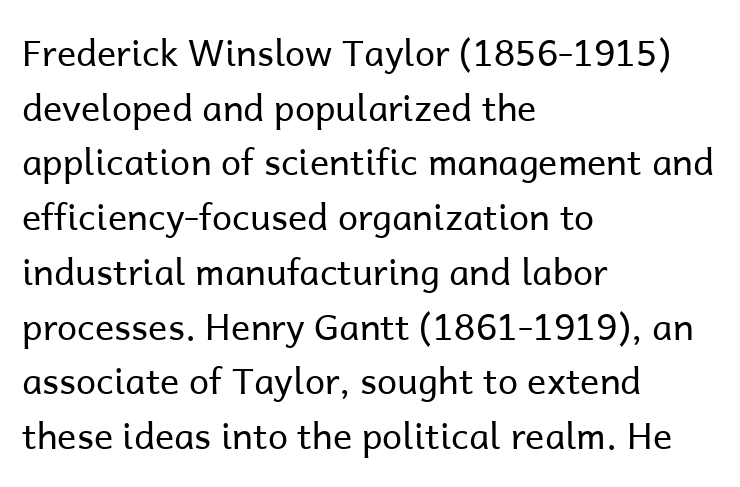
The image shows 36 px regular-weight sans-serif type, upright; set left-aligned, normal line spacing (1.52x), normal letter spacing, not underlined; low stroke contrast and a medium x-height.
